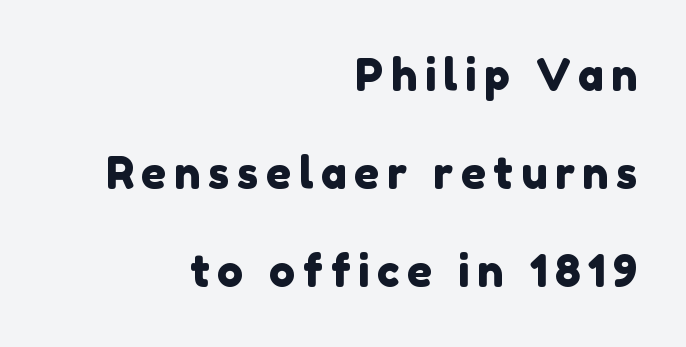
The image shows 44 px sans-serif type; set right-aligned, loose line spacing (2.23x), not underlined; a medium x-height.
